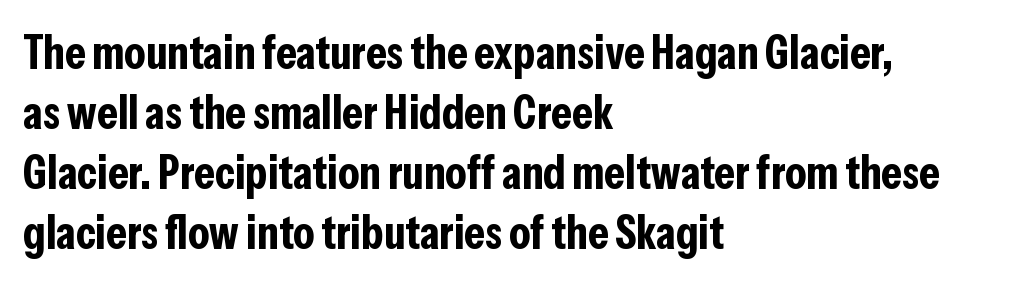
Q: Is the text bold? A: Yes.
Q: Is the text italic (slanted)? A: No, it is upright.
Q: Is the typeface a serif or a sans-serif typeface? A: Sans-serif.
Q: Is the text underlined? A: No.
Q: How is the paragraph aligned? A: Left-aligned.
Q: Is the spacing between letters normal or unusually wide? A: Normal.
Q: Is the spacing between lines tight, normal or loose? A: Normal.
Q: Width (condensed, normal, or wide)? A: Condensed.
Q: Stroke contrast? A: Low.
Q: x-height? A: Medium.
Q: Monospaced? A: No.
